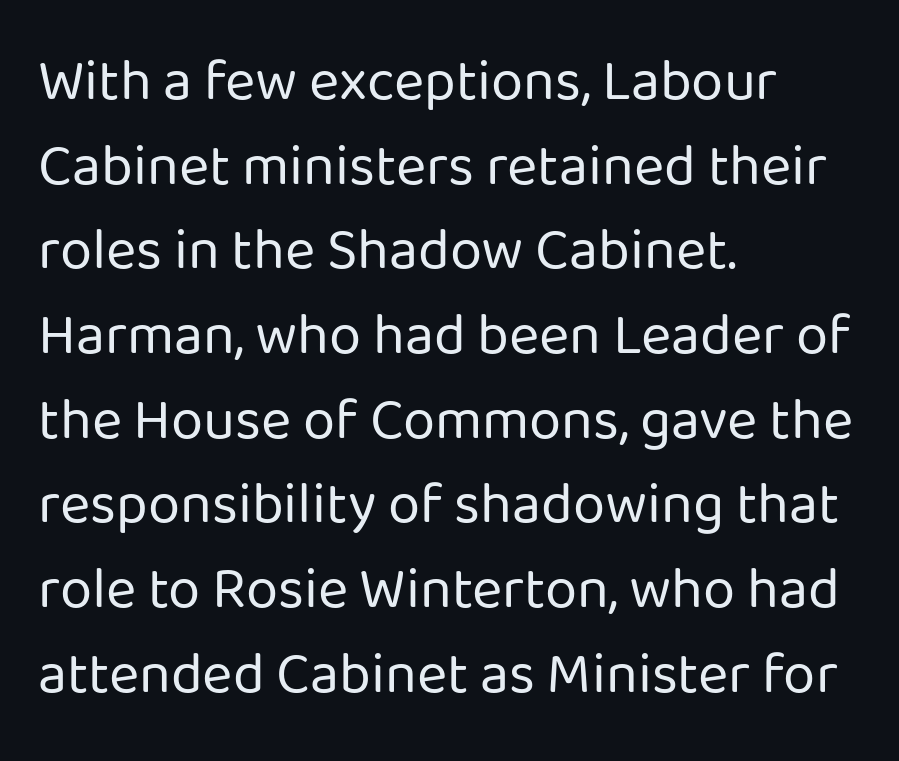
Q: Is the text bold? A: No.
Q: Is the text italic (slanted)? A: No, it is upright.
Q: Is the typeface a serif or a sans-serif typeface? A: Sans-serif.
Q: Is the text underlined? A: No.
Q: How is the paragraph aligned? A: Left-aligned.
Q: Is the spacing between letters normal or unusually wide? A: Normal.
Q: Is the spacing between lines tight, normal or loose? A: Normal.
Q: Width (condensed, normal, or wide)? A: Normal.
Q: Stroke contrast? A: Low.
Q: x-height? A: Medium.
Q: Monospaced? A: No.
